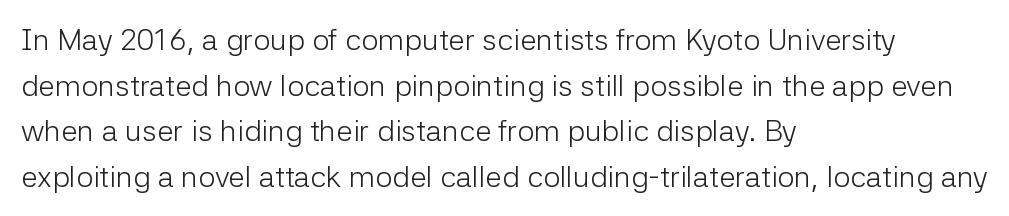
{"serif": "no", "italic": "no", "bold": "no", "weight": "light", "width": "normal", "stroke_contrast": "low", "x_height": "medium", "monospaced": "no", "underline": "no", "align": "left", "line_spacing": "normal", "line_spacing_ratio": 1.52, "letter_spacing": "normal", "letter_spacing_em": 0.0, "glyph_px": 30}
